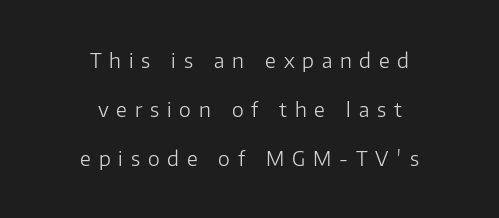
If you measured baseline to baseline, you'd find a long distance. Has an underline been added? It has not. The font is comparable to plain body text, perhaps lighter. The paragraph shown floats in the horizontal middle.
